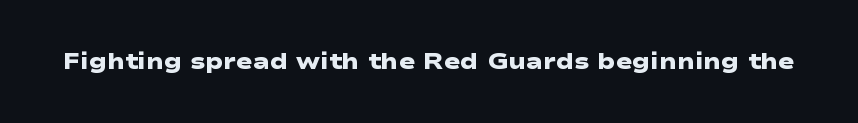
{"bold": "yes", "underline": "no", "letter_spacing": "normal", "letter_spacing_em": 0.0, "glyph_px": 22}
